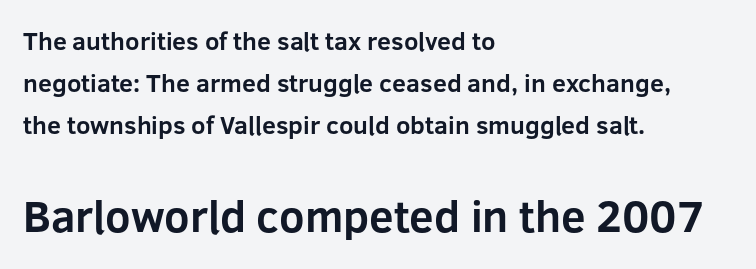
These lines carry a lot of weight — the face is fully bold. Posture: upright roman. The foot of each line stays bare and open. Top chunk: small. Bottom chunk: large. In terms of letterform style, serifs are entirely absent.
